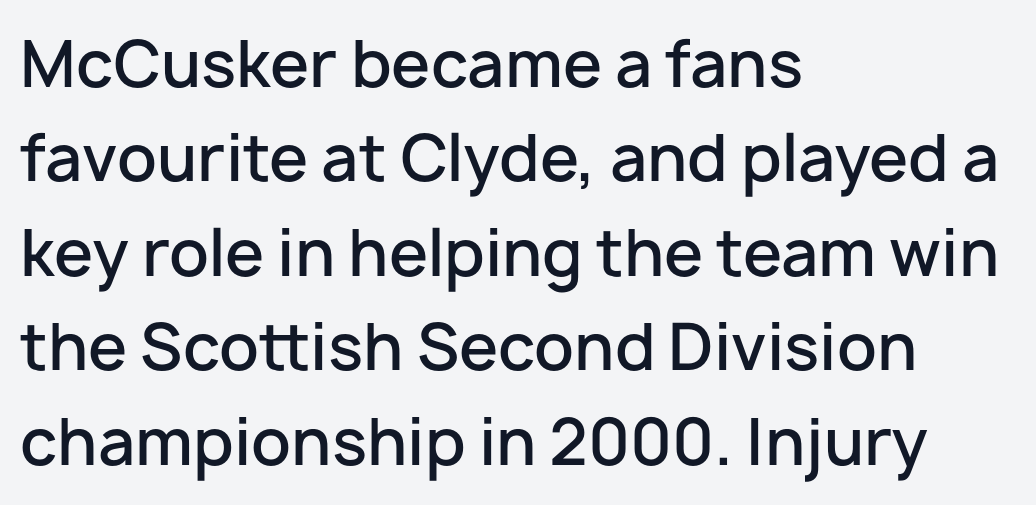
The image shows 63 px semibold sans-serif type, upright; set left-aligned, normal line spacing (1.5x), normal letter spacing, not underlined; low stroke contrast and a medium x-height.
